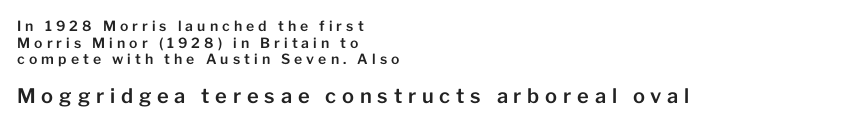
Q: Is the text italic (slanted)? A: No, it is upright.
Q: Is the text underlined? A: No.
Q: How is the paragraph aligned? A: Left-aligned.
Q: Is the spacing between letters normal or unusually wide? A: Unusually wide.
Q: Which block of text is set in a larger size, the first (top) or the second (bottom)? A: The second (bottom) one.
